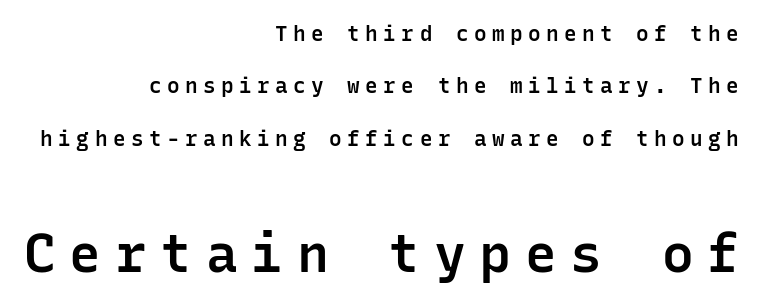
Q: Is the text bold? A: Semi-bold.
Q: Is the text italic (slanted)? A: No, it is upright.
Q: Is the typeface a serif or a sans-serif typeface? A: Sans-serif.
Q: Is the text underlined? A: No.
Q: How is the paragraph aligned? A: Right-aligned.
Q: Is the spacing between letters normal or unusually wide? A: Unusually wide.
Q: Is the spacing between lines tight, normal or loose? A: Loose.
Q: Which block of text is set in a larger size, the first (top) or the second (bottom)? A: The second (bottom) one.
Q: Width (condensed, normal, or wide)? A: Normal.
Q: Stroke contrast? A: Low.
Q: x-height? A: Medium.
Q: Monospaced? A: Yes.
